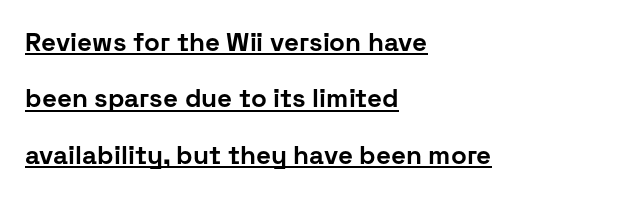
Q: Is the text bold? A: Yes.
Q: Is the text italic (slanted)? A: No, it is upright.
Q: Is the text underlined? A: Yes.
Q: How is the paragraph aligned? A: Left-aligned.
Q: Is the spacing between letters normal or unusually wide? A: Normal.
Q: Is the spacing between lines tight, normal or loose? A: Loose.
